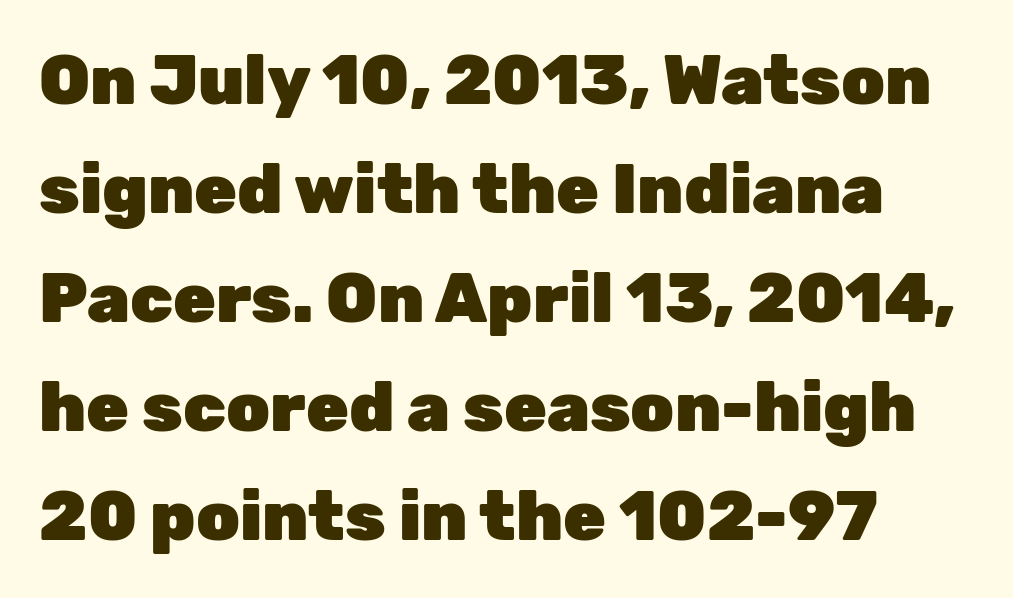
Q: Is the text bold? A: Yes.
Q: Is the text italic (slanted)? A: No, it is upright.
Q: Is the typeface a serif or a sans-serif typeface? A: Sans-serif.
Q: Is the text underlined? A: No.
Q: How is the paragraph aligned? A: Left-aligned.
Q: Is the spacing between letters normal or unusually wide? A: Normal.
Q: Is the spacing between lines tight, normal or loose? A: Normal.
Q: Width (condensed, normal, or wide)? A: Normal.
Q: Stroke contrast? A: Low.
Q: x-height? A: Medium.
Q: Monospaced? A: No.
